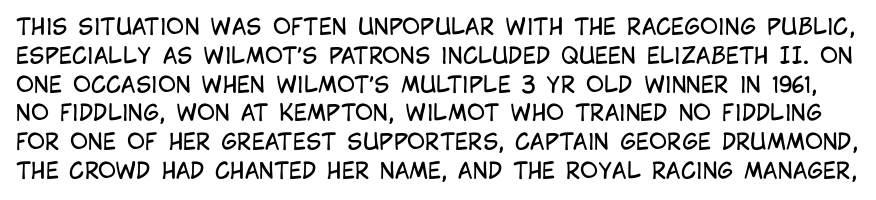
Q: Is the text bold? A: No.
Q: Is the text italic (slanted)? A: No, it is upright.
Q: Is the text underlined? A: No.
Q: Is the spacing between letters normal or unusually wide? A: Normal.
Q: Is the spacing between lines tight, normal or loose? A: Normal.
